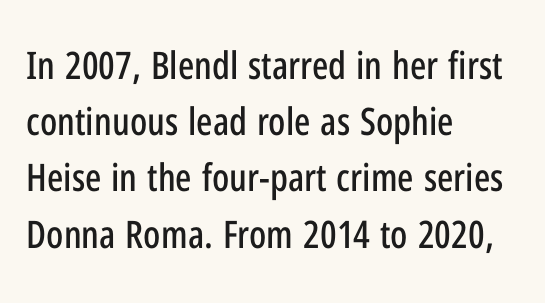
A normal amount of white space separates one row of letters from the next. Default kerning and tracking; the words read as compact shapes. Horizontal alignment here is leftward, the default for most running prose. A typesetter would call this proportional, since set widths differ per character. Examine the stroke ends and you'll find no serifs. This is roman type, the default non-slanted kind.
